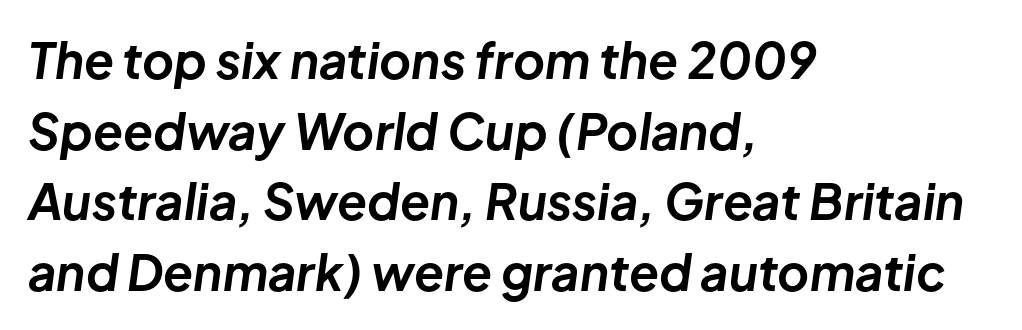
{"italic": "yes", "lean": "right", "slant_degrees": 8, "bold": "yes", "weight": "bold", "width": "normal", "stroke_contrast": "low", "x_height": "medium", "monospaced": "no", "underline": "no", "align": "left", "line_spacing": "normal", "line_spacing_ratio": 1.44, "letter_spacing": "normal", "letter_spacing_em": 0.0, "glyph_px": 49}
